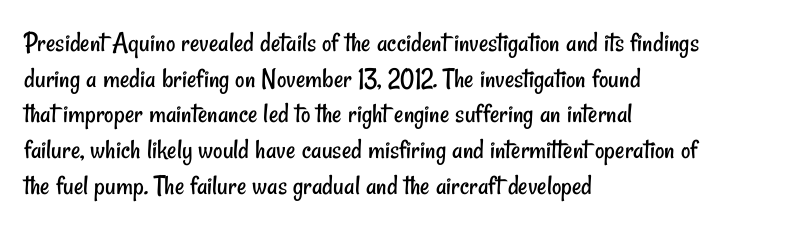
Which margin do the lines hug? The left one — the right edge is uneven. Nothing unusual about the tracking: characters are spaced as the font intends. The passage shown is not bold in any degree. The glyphs are unaccompanied by any horizontal stroke below them.
